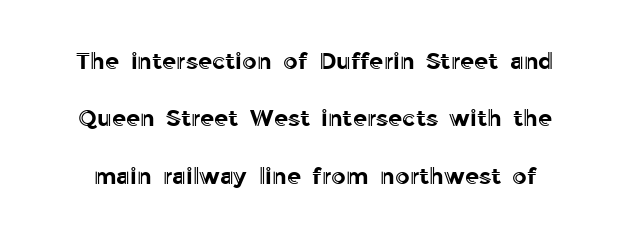
Compared with typical body copy, the letter spacing here is the same. Every stem runs plumb, perpendicular to the baseline. Is there much room between lines? Yes — plenty of vertical air separates them. A clean baseline with only descenders dipping below it.
